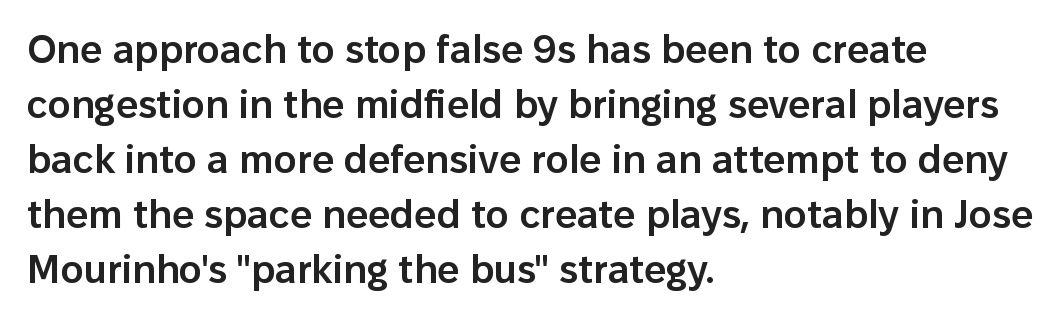
Q: Is the text bold? A: Semi-bold.
Q: Is the text italic (slanted)? A: No, it is upright.
Q: Is the typeface a serif or a sans-serif typeface? A: Sans-serif.
Q: Is the text underlined? A: No.
Q: How is the paragraph aligned? A: Left-aligned.
Q: Is the spacing between letters normal or unusually wide? A: Normal.
Q: Is the spacing between lines tight, normal or loose? A: Normal.
Q: Width (condensed, normal, or wide)? A: Normal.
Q: Stroke contrast? A: Low.
Q: x-height? A: Medium.
Q: Monospaced? A: No.
